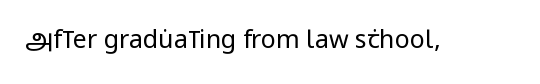
Q: Is the text bold? A: No.
Q: Is the text italic (slanted)? A: No, it is upright.
Q: Is the text underlined? A: No.
Q: Is the spacing between letters normal or unusually wide? A: Normal.
